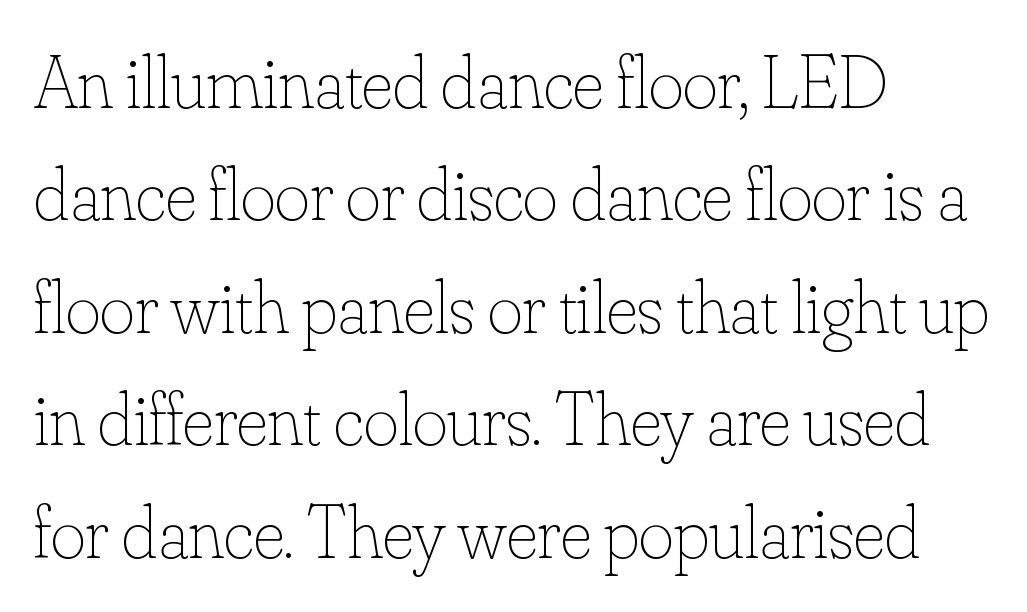
Tall strokes in this sample are plumb rather than angled. Anything drawn beneath the words? Only blank space. Spacing verdict: proportional, widths tailored to each character. Honestly, the letter spacing is just normal — you wouldn't notice it.
